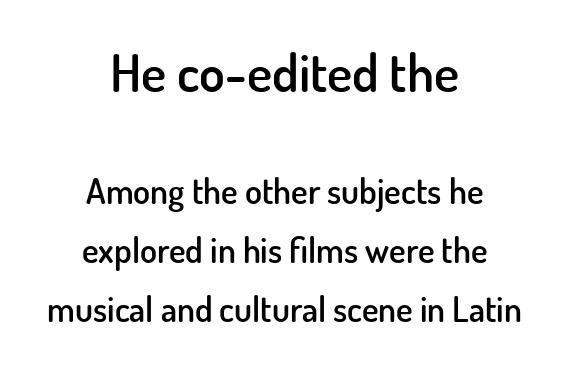
Q: Is the text bold? A: Semi-bold.
Q: Is the text italic (slanted)? A: No, it is upright.
Q: Is the typeface a serif or a sans-serif typeface? A: Sans-serif.
Q: Is the text underlined? A: No.
Q: How is the paragraph aligned? A: Centered.
Q: Is the spacing between letters normal or unusually wide? A: Normal.
Q: Is the spacing between lines tight, normal or loose? A: Normal.
Q: Which block of text is set in a larger size, the first (top) or the second (bottom)? A: The first (top) one.
Q: Width (condensed, normal, or wide)? A: Normal.
Q: Stroke contrast? A: Low.
Q: x-height? A: Small.
Q: Monospaced? A: No.
